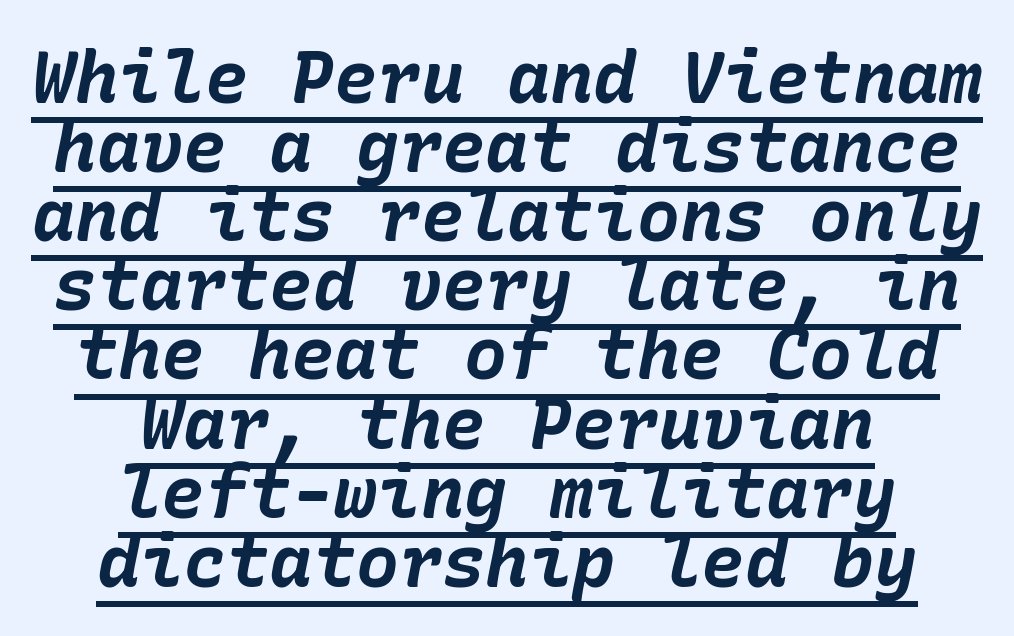
Q: Is the text bold? A: Yes.
Q: Is the text italic (slanted)? A: Yes, it leans right by about 10 degrees.
Q: Is the text underlined? A: Yes.
Q: How is the paragraph aligned? A: Centered.
Q: Is the spacing between letters normal or unusually wide? A: Normal.
Q: Is the spacing between lines tight, normal or loose? A: Tight.
Q: Width (condensed, normal, or wide)? A: Normal.
Q: Stroke contrast? A: Low.
Q: x-height? A: Medium.
